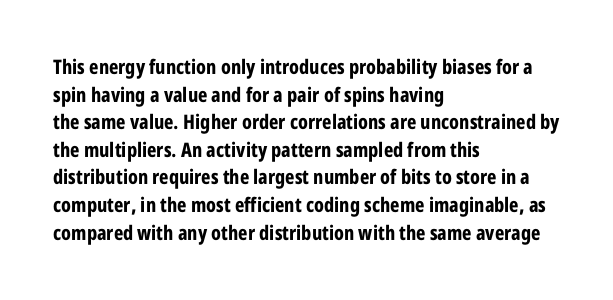
Q: Is the text bold? A: Yes.
Q: Is the text italic (slanted)? A: No, it is upright.
Q: Is the text underlined? A: No.
Q: How is the paragraph aligned? A: Left-aligned.
Q: Is the spacing between letters normal or unusually wide? A: Normal.
Q: Is the spacing between lines tight, normal or loose? A: Normal.
